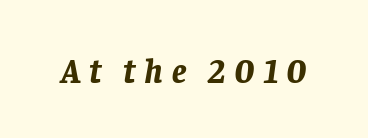
Q: Is the text bold? A: Yes.
Q: Is the text italic (slanted)? A: Yes, it leans right by about 8 degrees.
Q: Is the text underlined? A: No.
Q: Is the spacing between letters normal or unusually wide? A: Unusually wide.
Q: Width (condensed, normal, or wide)? A: Normal.
Q: Stroke contrast? A: Low.
Q: x-height? A: Large.
Q: Monospaced? A: No.
